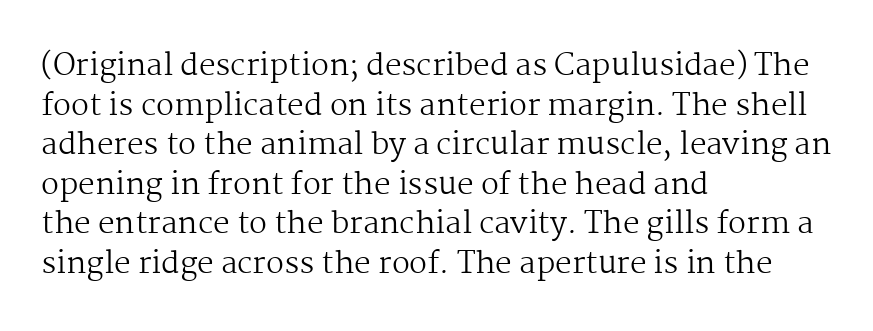
The image shows 30 px regular-weight serif type, upright; set left-aligned, normal line spacing (1.32x), normal letter spacing, not underlined; medium stroke contrast and a medium x-height.
